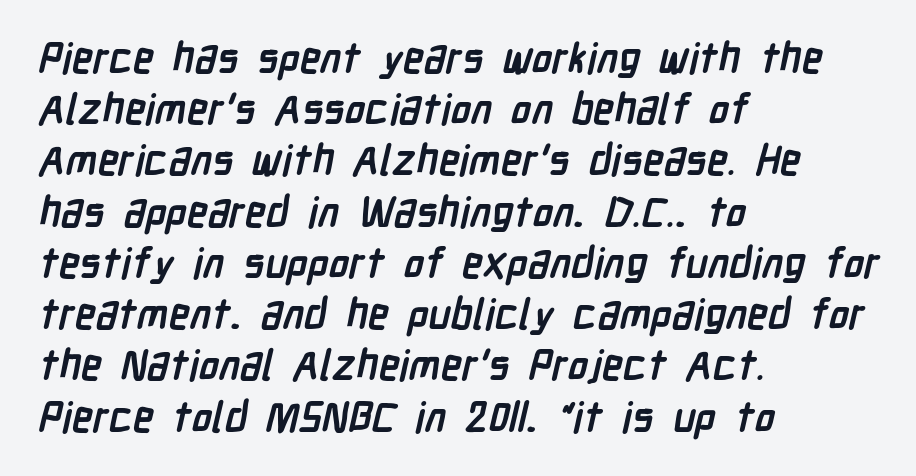
Q: Is the text bold? A: Yes.
Q: Is the typeface a serif or a sans-serif typeface? A: Sans-serif.
Q: Is the text underlined? A: No.
Q: How is the paragraph aligned? A: Left-aligned.
Q: Is the spacing between letters normal or unusually wide? A: Normal.
Q: Width (condensed, normal, or wide)? A: Condensed.
Q: Stroke contrast? A: Low.
Q: x-height? A: Medium.
Q: Monospaced? A: No.
